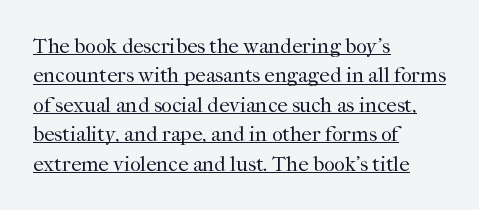
{"italic": "no", "bold": "no", "underline": "yes", "align": "left", "line_spacing": "normal", "line_spacing_ratio": 1.4, "letter_spacing": "normal", "letter_spacing_em": 0.0, "glyph_px": 21}
